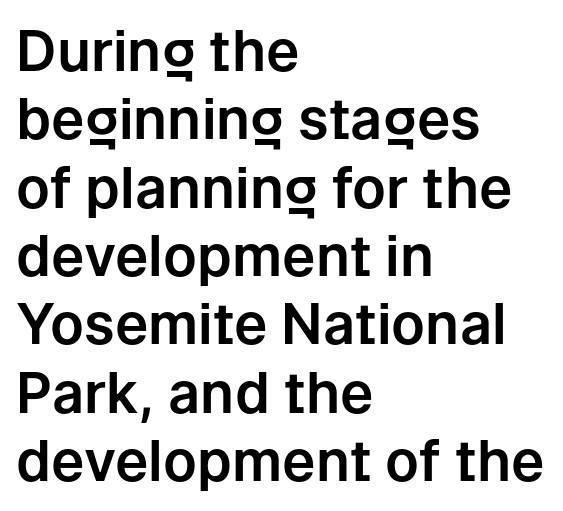
Q: Is the text italic (slanted)? A: No, it is upright.
Q: Is the typeface a serif or a sans-serif typeface? A: Sans-serif.
Q: Is the text underlined? A: No.
Q: How is the paragraph aligned? A: Left-aligned.
Q: Is the spacing between letters normal or unusually wide? A: Normal.
Q: Width (condensed, normal, or wide)? A: Normal.
Q: Stroke contrast? A: Low.
Q: x-height? A: Medium.
Q: Monospaced? A: No.
